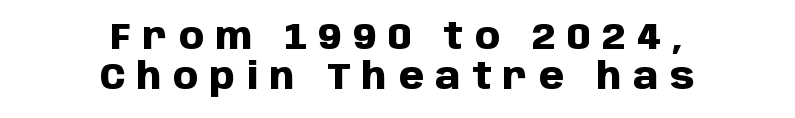
The image shows 36 px heavy sans-serif type, upright; set centered, tight line spacing (1.1x), unusually wide letter spacing (+0.32 em), not underlined; low stroke contrast and a large x-height.
